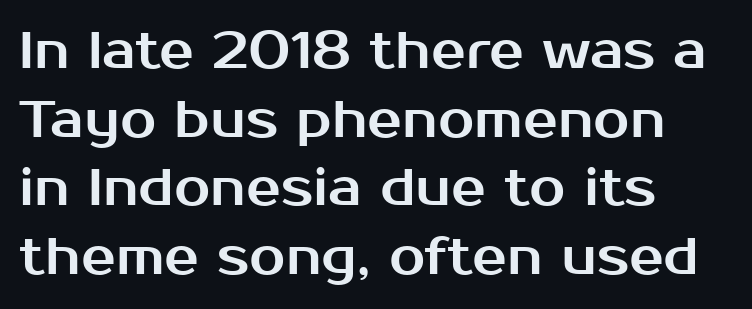
The image shows 52 px sans-serif type, upright; set left-aligned, normal line spacing (1.32x), normal letter spacing, not underlined; medium stroke contrast and a medium x-height.
